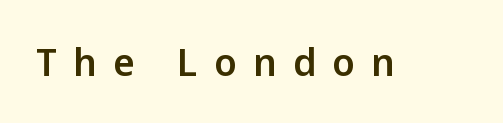
The image shows 37 px sans-serif type, upright; set unusually wide letter spacing (+0.44 em), not underlined; low stroke contrast and a medium x-height.
